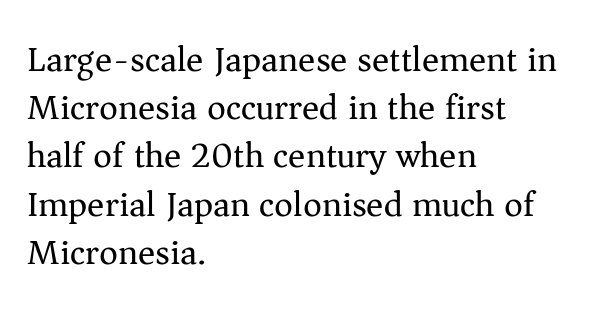
These lines are rendered in a variable-pitch font. Here the glyphs are tracked normally, forming tight word shapes. This is roman type, the default non-slanted kind. This sample uses a serif face.
